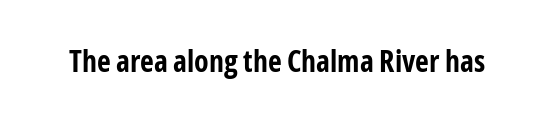
{"serif": "no", "italic": "no", "bold": "yes", "weight": "bold", "width": "condensed", "stroke_contrast": "low", "x_height": "medium", "monospaced": "no", "underline": "no", "letter_spacing": "normal", "letter_spacing_em": 0.0, "glyph_px": 30}
